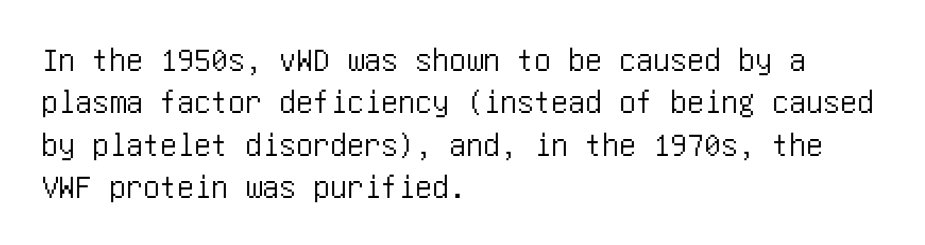
{"serif": "no", "italic": "no", "width": "condensed", "stroke_contrast": "low", "x_height": "large", "underline": "no", "align": "left", "line_spacing": "normal", "line_spacing_ratio": 1.25, "letter_spacing": "normal", "letter_spacing_em": 0.0, "glyph_px": 34}
